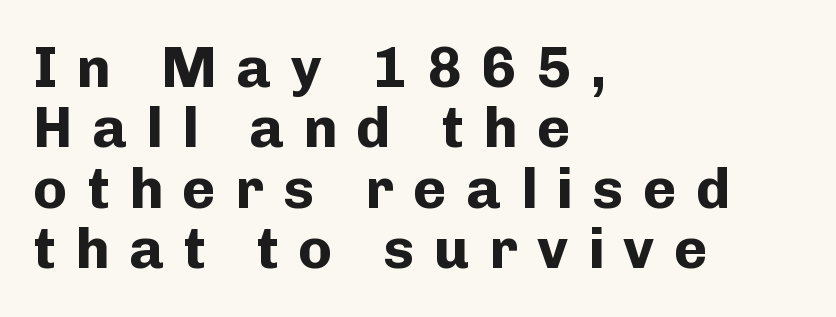
The image shows 57 px bold sans-serif type, upright; set left-aligned, tight line spacing (1.06x), unusually wide letter spacing (+0.34 em), not underlined; low stroke contrast and a medium x-height.
